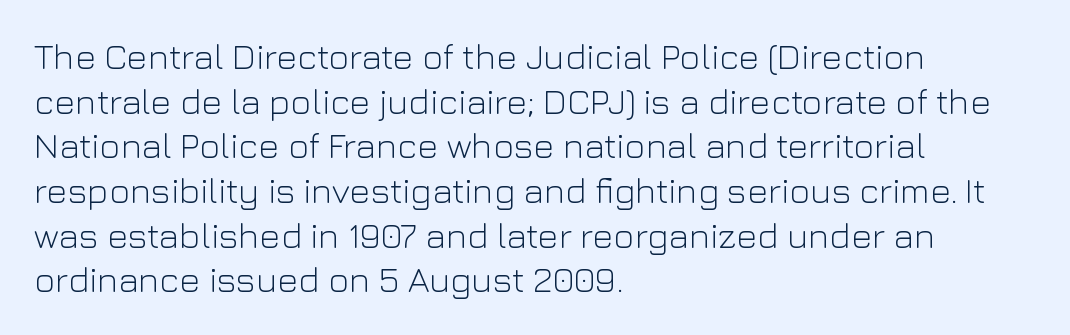
Q: Is the text bold? A: No.
Q: Is the text italic (slanted)? A: No, it is upright.
Q: Is the typeface a serif or a sans-serif typeface? A: Sans-serif.
Q: Is the text underlined? A: No.
Q: How is the paragraph aligned? A: Left-aligned.
Q: Is the spacing between letters normal or unusually wide? A: Normal.
Q: Width (condensed, normal, or wide)? A: Normal.
Q: Stroke contrast? A: Low.
Q: x-height? A: Medium.
Q: Monospaced? A: No.
